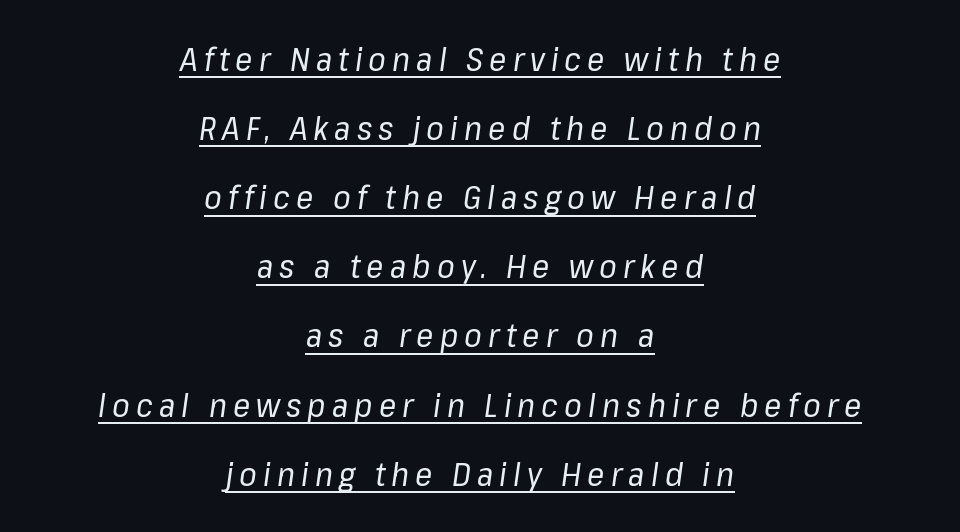
{"italic": "yes", "lean": "right", "slant_degrees": 8, "bold": "no", "weight": "regular", "width": "normal", "stroke_contrast": "low", "x_height": "medium", "monospaced": "no", "underline": "yes", "align": "center", "line_spacing": "loose", "line_spacing_ratio": 2.16, "glyph_px": 32}
